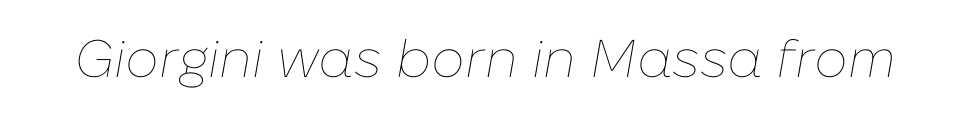
Varying glyph widths throughout — classic text-font behaviour. Inter-character spacing is left at the font's built-in metrics. The specimen omits any rule beneath the text block's lines. Stems and bowls with no extra thickness — not bold. Tall strokes in this sample are angled rather than plumb.
